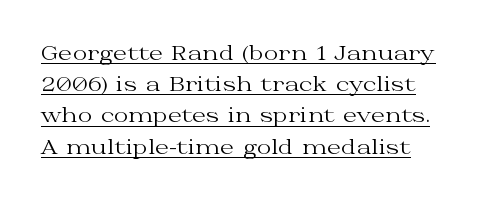
{"italic": "no", "bold": "no", "underline": "yes", "line_spacing": "normal", "line_spacing_ratio": 1.56, "letter_spacing": "normal", "letter_spacing_em": 0.0, "glyph_px": 20}
